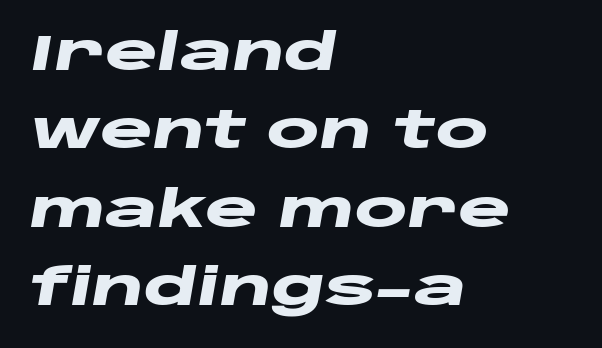
Layout note: lines flush left. The glyphs look as if they've been sheared to an angle. Here the designer chose a conventional face with non-uniform glyph widths. Nobody touched the tracking dial on this one.
